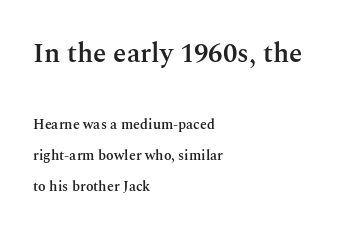
{"italic": "no", "bold": "semi", "underline": "no", "align": "left", "line_spacing": "loose", "line_spacing_ratio": 2.21, "letter_spacing": "normal", "letter_spacing_em": 0.0, "larger_block": "first", "size_ratio": 1.93, "glyph_px": 27}
